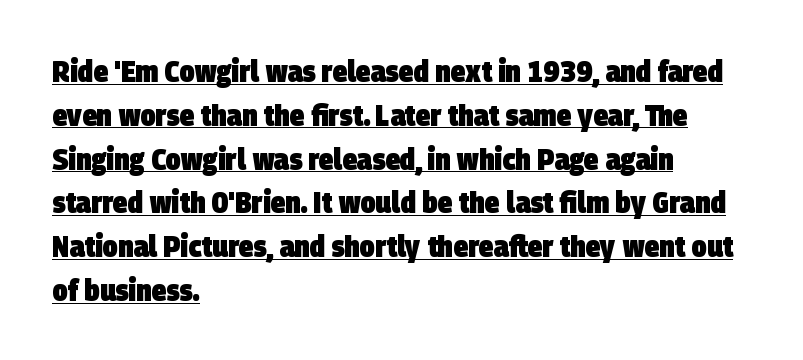
Q: Is the text bold? A: Yes.
Q: Is the typeface a serif or a sans-serif typeface? A: Sans-serif.
Q: Is the text underlined? A: Yes.
Q: How is the paragraph aligned? A: Left-aligned.
Q: Is the spacing between letters normal or unusually wide? A: Normal.
Q: Is the spacing between lines tight, normal or loose? A: Normal.
Q: Width (condensed, normal, or wide)? A: Condensed.
Q: Stroke contrast? A: Low.
Q: x-height? A: Large.
Q: Monospaced? A: No.
